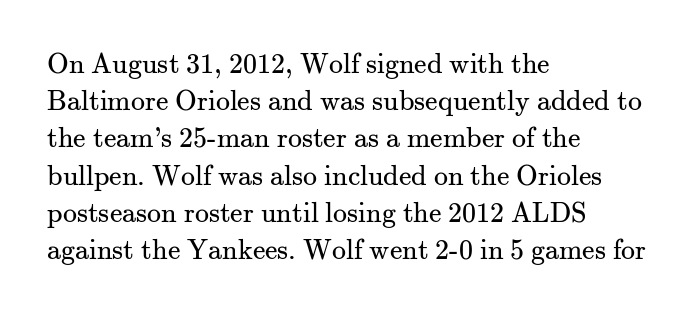
{"serif": "yes", "italic": "no", "bold": "no", "weight": "regular", "width": "normal", "stroke_contrast": "medium", "x_height": "small", "monospaced": "no", "underline": "no", "align": "left", "line_spacing": "normal", "line_spacing_ratio": 1.33, "letter_spacing": "normal", "letter_spacing_em": 0.0, "glyph_px": 28}
